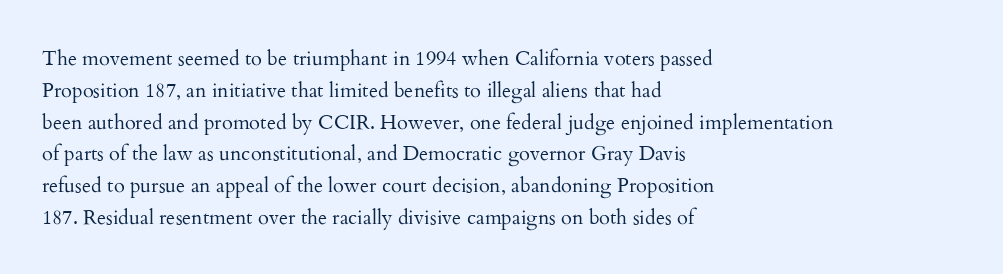
Q: Is the text bold? A: No.
Q: Is the text italic (slanted)? A: No, it is upright.
Q: Is the text underlined? A: No.
Q: How is the paragraph aligned? A: Left-aligned.
Q: Is the spacing between letters normal or unusually wide? A: Normal.
Q: Is the spacing between lines tight, normal or loose? A: Normal.
